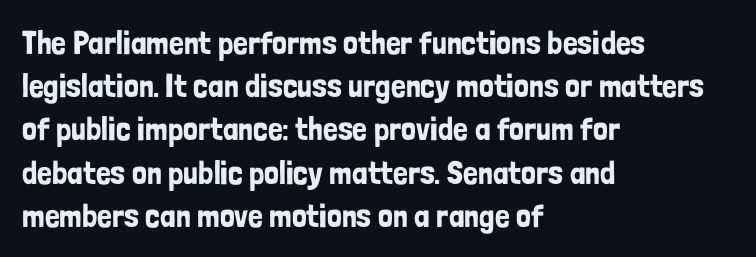
Style check: upright. Students, observe: this is what conventionally led text looks like. Varying glyph widths throughout — classic text-font behaviour. A classic flush-left, rag-right setting is used for this passage. Underline: absent. Glyph-to-glyph distance matches everyday printed text.
